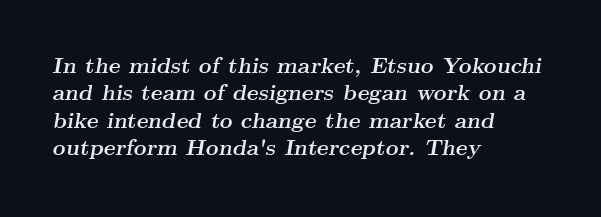
The image shows 22 px bold type, italic (leaning right); set left-aligned, normal line spacing (1.25x), normal letter spacing, not underlined.
